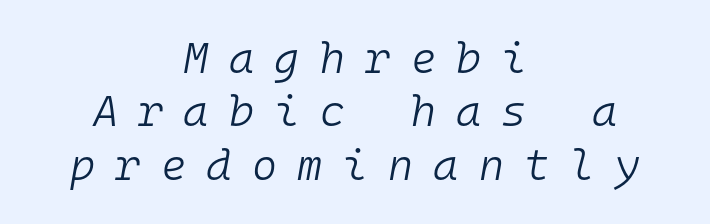
The image shows 43 px light type, italic (leaning right), monospaced; set centered, line spacing 1.24x, unusually wide letter spacing (+0.47 em), not underlined; low stroke contrast and a medium x-height.
